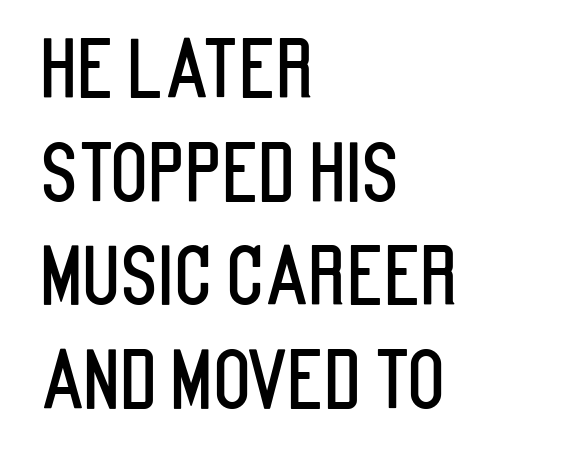
Q: Is the text italic (slanted)? A: No, it is upright.
Q: Is the typeface a serif or a sans-serif typeface? A: Sans-serif.
Q: Is the text underlined? A: No.
Q: How is the paragraph aligned? A: Left-aligned.
Q: Is the spacing between letters normal or unusually wide? A: Normal.
Q: Is the spacing between lines tight, normal or loose? A: Normal.
Q: Width (condensed, normal, or wide)? A: Condensed.
Q: Stroke contrast? A: Low.
Q: x-height? A: Large.
Q: Monospaced? A: No.
